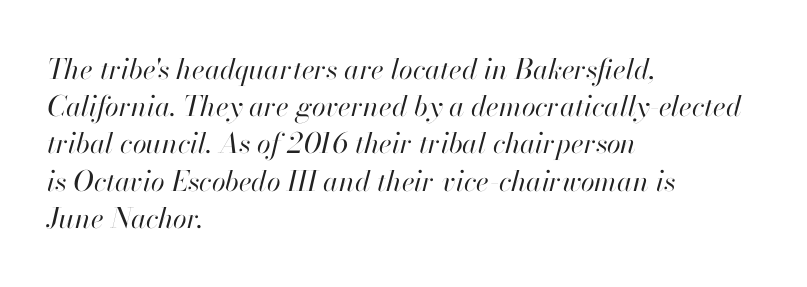
Posture: slanted. How would I describe the line gaps? Plain and ordinary. This rendering leaves character spacing at its baseline value. The face used here is proportionally spaced, like ordinary book or web type. This reads as an unemphasized weight, regular at the heaviest. The glyphs are unaccompanied by any horizontal stroke below them.
